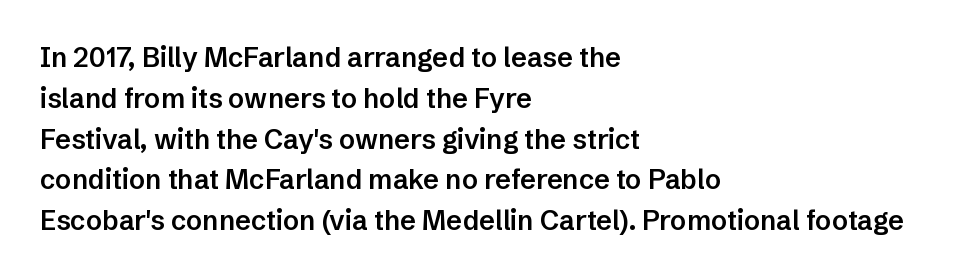
The image shows 27 px text type, upright; set left-aligned, normal line spacing (1.51x), normal letter spacing, not underlined.
